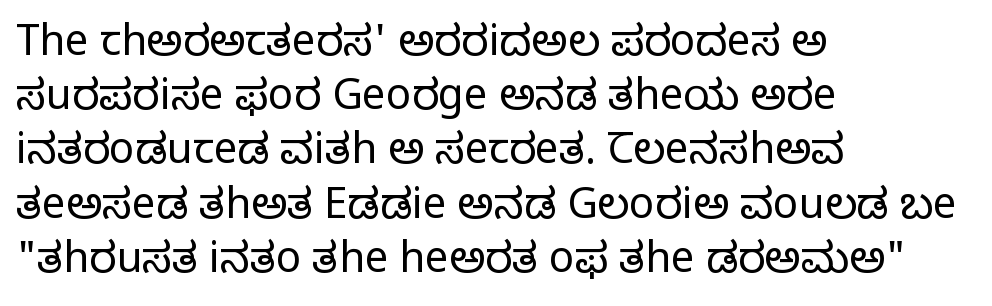
The image shows 42 px regular-weight serif type, upright; set left-aligned, normal line spacing (1.29x), normal letter spacing, not underlined; low stroke contrast and a large x-height.
